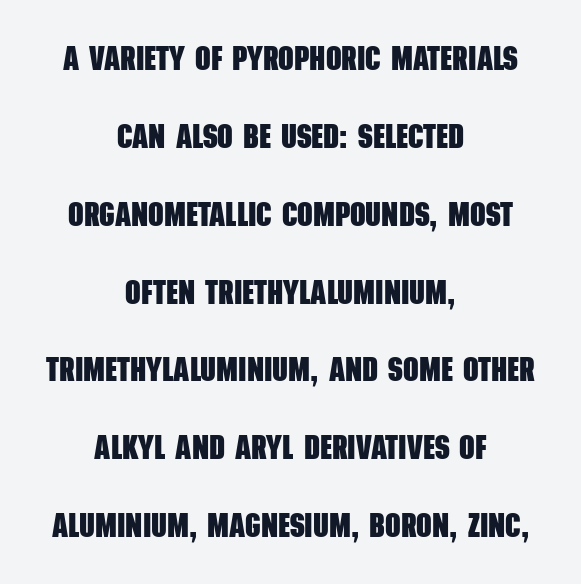
Q: Is the text bold? A: Yes.
Q: Is the typeface a serif or a sans-serif typeface? A: Sans-serif.
Q: Is the text underlined? A: No.
Q: How is the paragraph aligned? A: Centered.
Q: Is the spacing between letters normal or unusually wide? A: Normal.
Q: Is the spacing between lines tight, normal or loose? A: Loose.
Q: Width (condensed, normal, or wide)? A: Condensed.
Q: Stroke contrast? A: Low.
Q: x-height? A: Large.
Q: Monospaced? A: No.
